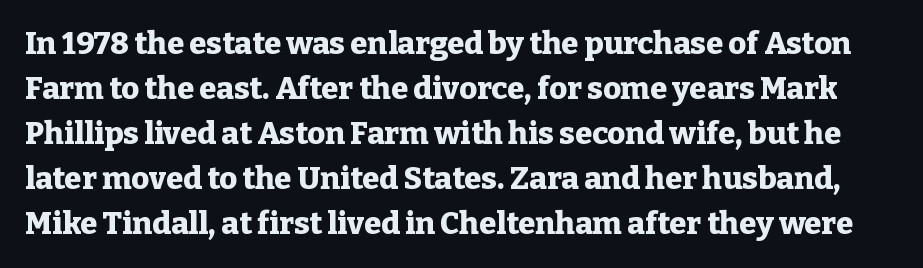
{"serif": "yes", "italic": "no", "bold": "yes", "weight": "heavy", "width": "normal", "stroke_contrast": "low", "x_height": "medium", "monospaced": "no", "underline": "no", "line_spacing": "normal", "line_spacing_ratio": 1.45, "letter_spacing": "normal", "letter_spacing_em": 0.0, "glyph_px": 31}
